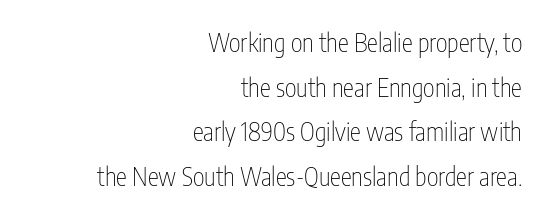
Q: Is the text bold? A: No.
Q: Is the text italic (slanted)? A: No, it is upright.
Q: Is the text underlined? A: No.
Q: How is the paragraph aligned? A: Right-aligned.
Q: Is the spacing between letters normal or unusually wide? A: Normal.
